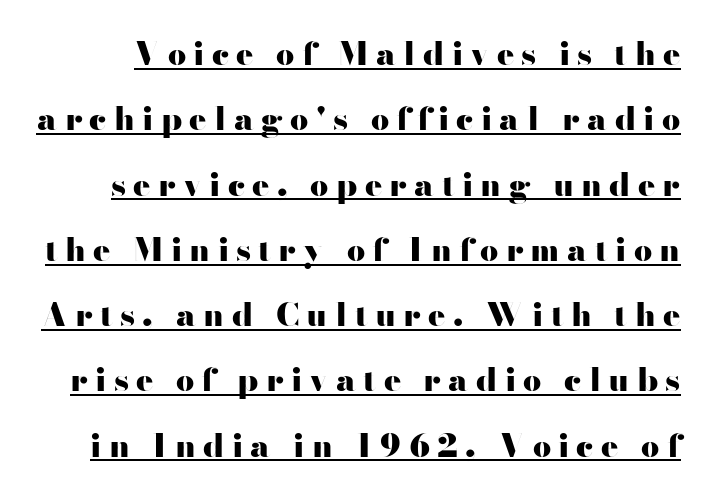
The image shows 32 px heavy, wide sans-serif type, upright; set loose line spacing (2.04x), unusually wide letter spacing (+0.23 em), underlined; high stroke contrast and a small x-height.
